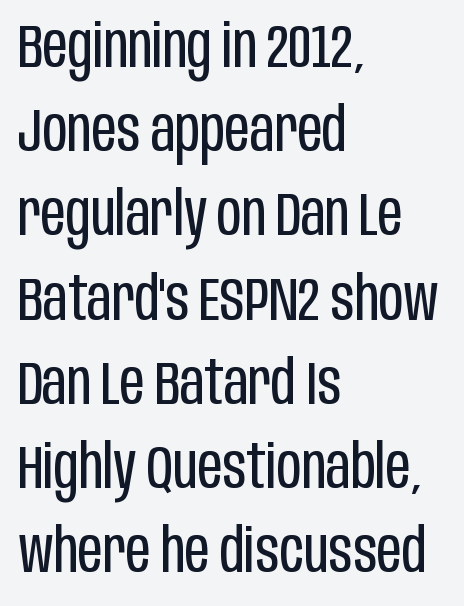
The image shows 61 px regular-weight, condensed sans-serif type, upright; set left-aligned, normal line spacing (1.38x), normal letter spacing, not underlined; low stroke contrast and a large x-height.
